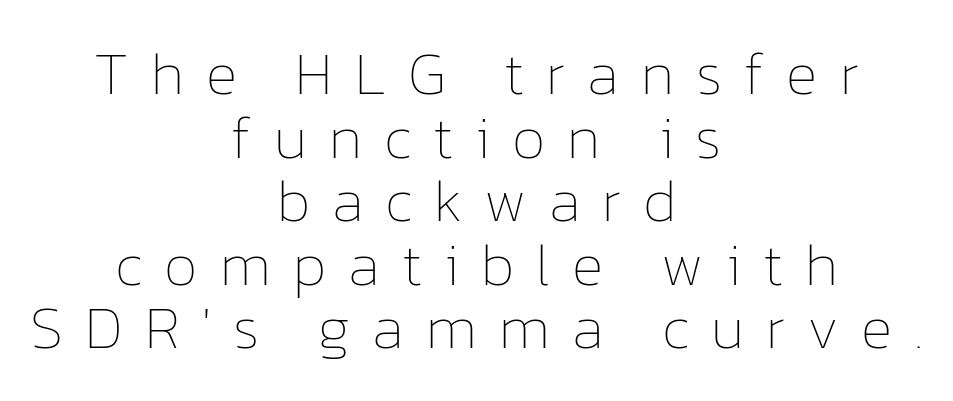
The image shows 60 px thin type, upright; set centered, tight line spacing (1.06x), unusually wide letter spacing (+0.37 em), not underlined; low stroke contrast and a medium x-height.
